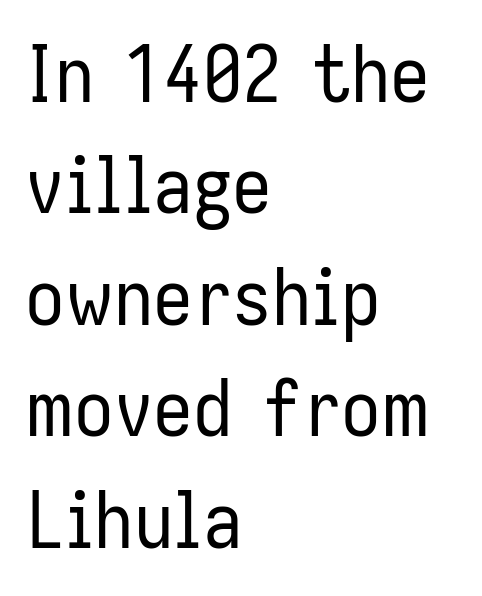
The image shows 79 px regular-weight, condensed sans-serif type, upright; set left-aligned, normal line spacing (1.41x), normal letter spacing, not underlined; low stroke contrast and a medium x-height.
